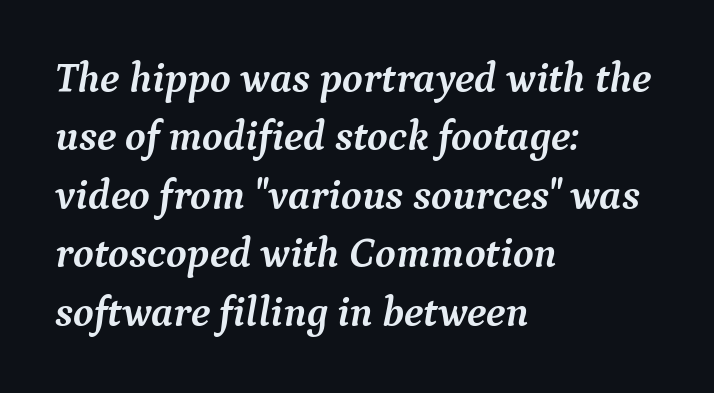
Normally led — the rows are evenly, conventionally spaced. Do the characters align in a grid? No, the font is proportional. The lines in this sample share a left origin and differ only in where they stop. Looking at the ascenders, they clearly lean. Classification — serif.
